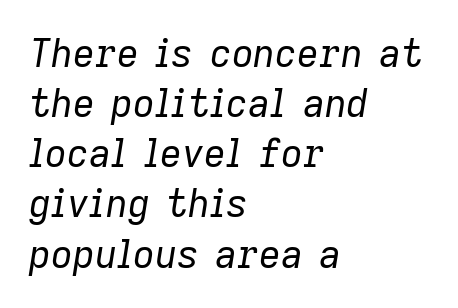
{"italic": "yes", "lean": "right", "slant_degrees": 9, "bold": "no", "weight": "regular", "width": "normal", "stroke_contrast": "low", "x_height": "medium", "monospaced": "no", "underline": "no", "align": "left", "line_spacing": "normal", "line_spacing_ratio": 1.32, "letter_spacing": "normal", "letter_spacing_em": 0.0, "glyph_px": 38}
